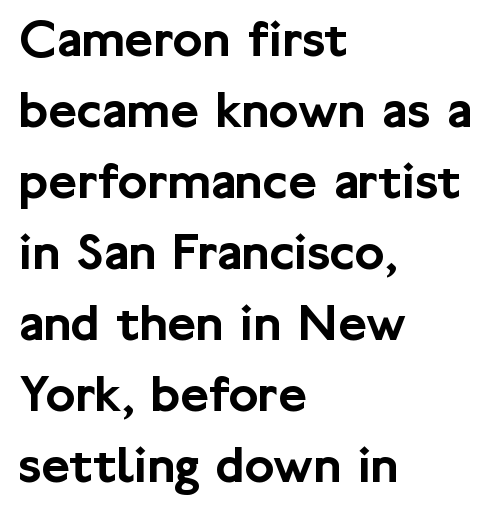
Q: Is the text italic (slanted)? A: No, it is upright.
Q: Is the typeface a serif or a sans-serif typeface? A: Sans-serif.
Q: Is the text underlined? A: No.
Q: How is the paragraph aligned? A: Left-aligned.
Q: Is the spacing between letters normal or unusually wide? A: Normal.
Q: Is the spacing between lines tight, normal or loose? A: Normal.
Q: Width (condensed, normal, or wide)? A: Normal.
Q: Stroke contrast? A: Low.
Q: x-height? A: Medium.
Q: Monospaced? A: No.
